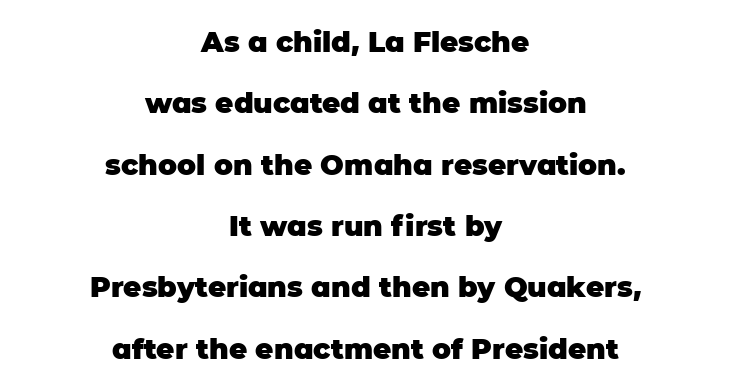
This sample uses plain, unmodified letter spacing. Varying glyph widths throughout — classic text-font behaviour. Its strokes are broad and dark, the hallmark of bold type. The font's upright variant was chosen for this text. Vertical spacing — loose. The rag falls on both sides of this text block equally.
